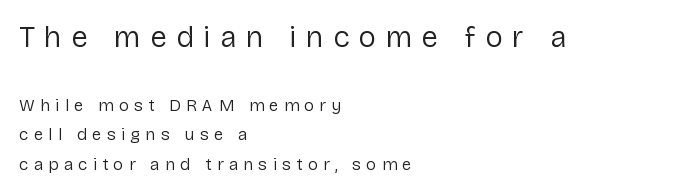
Caption: face not bold, strokes unweighted. Reading top to bottom, the characters get smaller at the block break. What kind of face is this? One without serifs — a sans. This rendering uses left alignment, leaving the right contour irregular. Any mark beneath the type? The region is blank. The rendering uses natural spacing where letterforms have individual widths.
